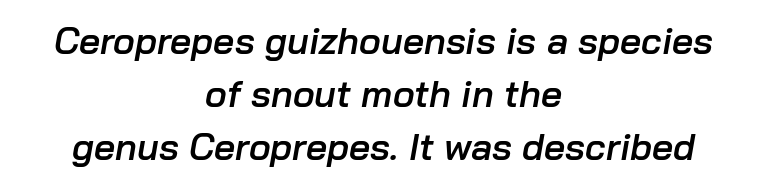
The image shows 37 px semibold type, italic (leaning right); set centered, normal line spacing (1.43x), normal letter spacing, not underlined; low stroke contrast and a medium x-height.
